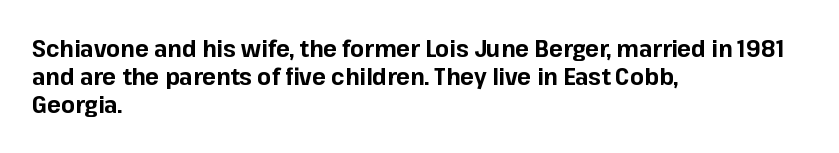
{"italic": "no", "bold": "yes", "underline": "no", "align": "left", "line_spacing_ratio": 1.22, "letter_spacing": "normal", "letter_spacing_em": 0.0, "glyph_px": 23}
